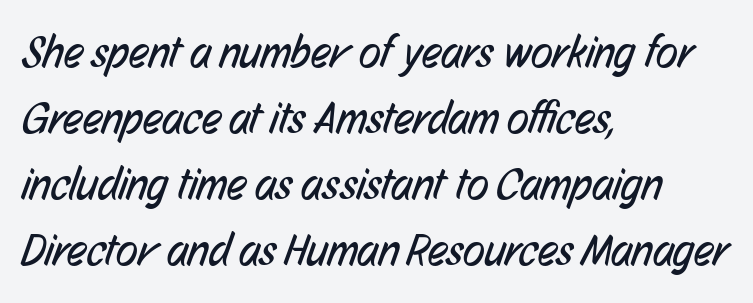
The image shows 45 px regular-weight, condensed sans-serif type; set left-aligned, normal line spacing (1.47x), normal letter spacing, not underlined; low stroke contrast and a medium x-height.
